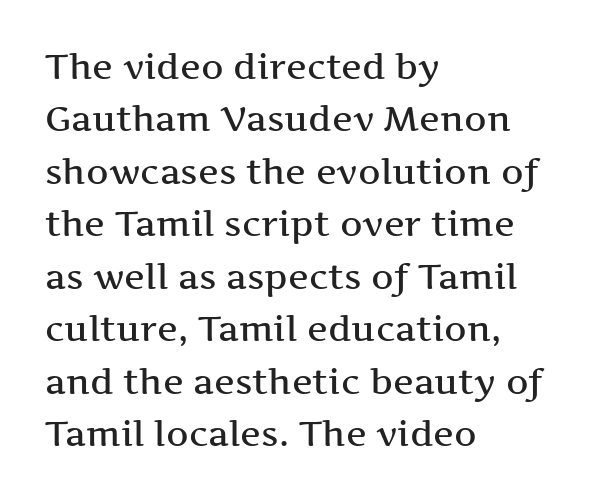
Q: Is the text italic (slanted)? A: No, it is upright.
Q: Is the typeface a serif or a sans-serif typeface? A: Serif.
Q: Is the text underlined? A: No.
Q: How is the paragraph aligned? A: Left-aligned.
Q: Is the spacing between letters normal or unusually wide? A: Normal.
Q: Is the spacing between lines tight, normal or loose? A: Normal.
Q: Width (condensed, normal, or wide)? A: Wide.
Q: Stroke contrast? A: Medium.
Q: x-height? A: Medium.
Q: Monospaced? A: No.
